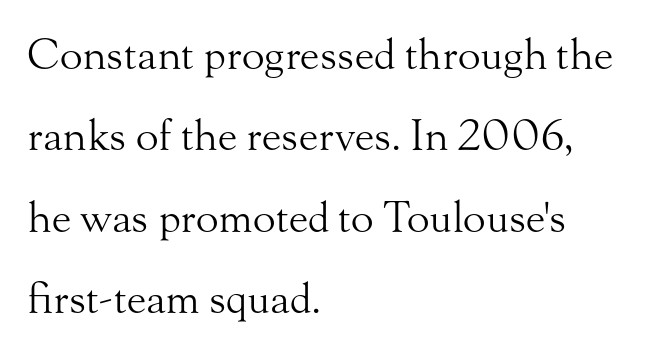
The image shows 42 px light serif type, upright; set left-aligned, loose line spacing (1.94x), normal letter spacing, not underlined; medium stroke contrast and a small x-height.
